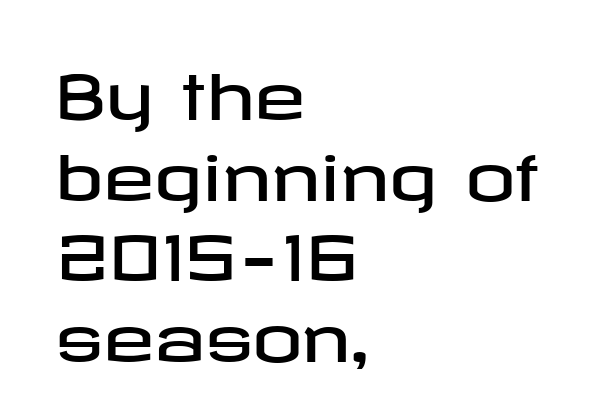
{"serif": "no", "italic": "no", "width": "wide", "stroke_contrast": "low", "x_height": "medium", "underline": "no", "align": "left", "line_spacing": "normal", "line_spacing_ratio": 1.3, "letter_spacing": "normal", "letter_spacing_em": 0.0, "glyph_px": 62}
